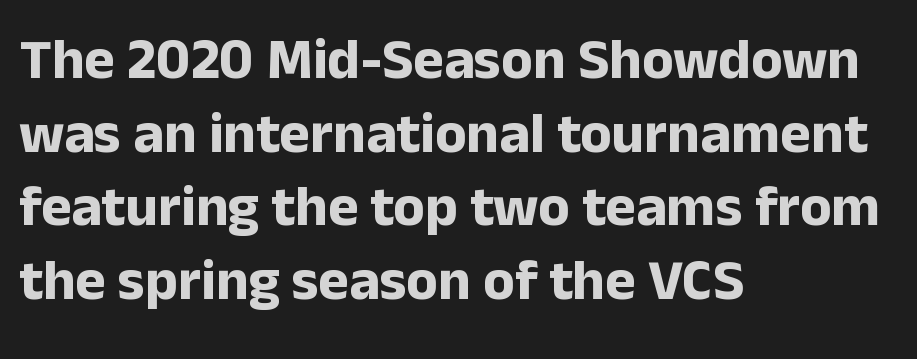
The image shows 58 px bold sans-serif type, upright; set left-aligned, normal line spacing (1.27x), normal letter spacing, not underlined; low stroke contrast and a medium x-height.
